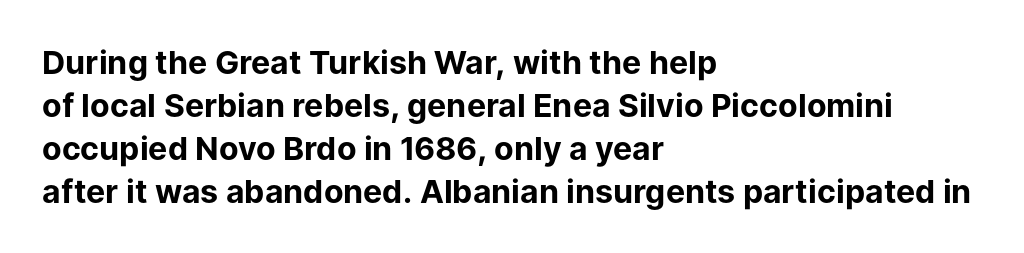
Q: Is the text bold? A: Yes.
Q: Is the text italic (slanted)? A: No, it is upright.
Q: Is the typeface a serif or a sans-serif typeface? A: Sans-serif.
Q: Is the text underlined? A: No.
Q: How is the paragraph aligned? A: Left-aligned.
Q: Is the spacing between letters normal or unusually wide? A: Normal.
Q: Is the spacing between lines tight, normal or loose? A: Normal.
Q: Width (condensed, normal, or wide)? A: Normal.
Q: Stroke contrast? A: Low.
Q: x-height? A: Medium.
Q: Monospaced? A: No.
